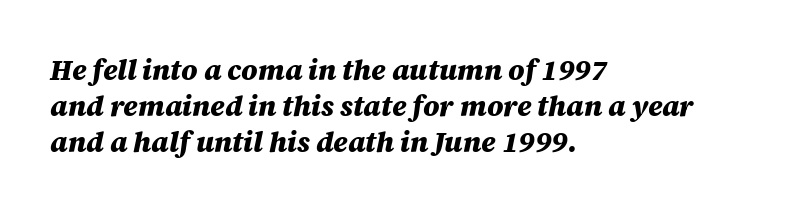
Line spacing here is normal. Nobody drew a line under any word here. The face used here is proportionally spaced, like ordinary book or web type. Tall strokes in this sample are angled rather than plumb. In CSS terms this would be text-align: left.
